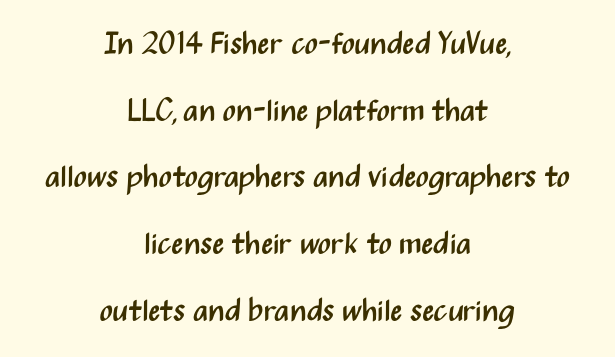
The image shows 31 px regular-weight, condensed sans-serif type, upright; set centered, loose line spacing (2.15x), normal letter spacing, not underlined; medium stroke contrast and a medium x-height.
